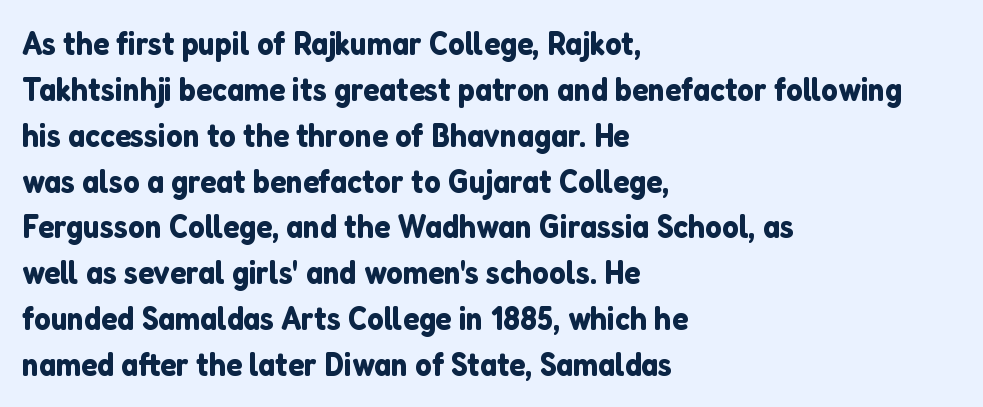
Leftover space on each line is placed entirely after the last word. No word sits above an underline. Regular leading. Inter-character spacing is left at the font's built-in metrics. Think of a printed novel: that variable character pitch is what you see here.
